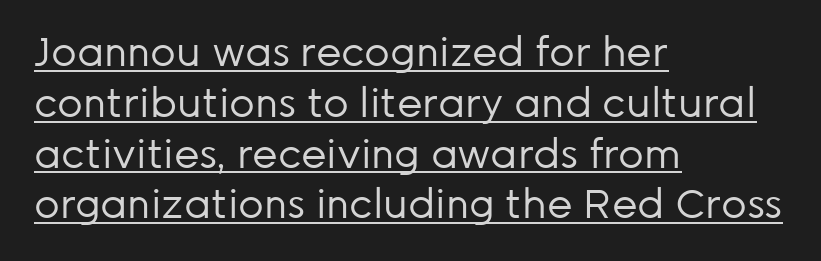
{"serif": "no", "italic": "no", "bold": "no", "weight": "regular", "width": "normal", "stroke_contrast": "low", "x_height": "medium", "monospaced": "no", "underline": "yes", "align": "left", "line_spacing": "normal", "line_spacing_ratio": 1.27, "letter_spacing": "normal", "letter_spacing_em": 0.0, "glyph_px": 40}
